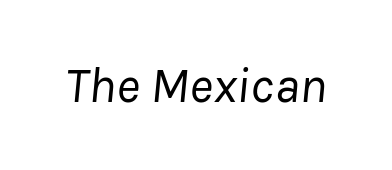
The image shows 51 px regular-weight type, italic (leaning right); set normal letter spacing, not underlined; low stroke contrast and a medium x-height.
